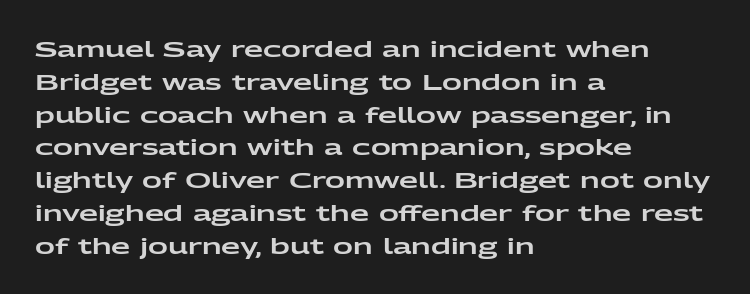
Q: Is the text italic (slanted)? A: No, it is upright.
Q: Is the text underlined? A: No.
Q: How is the paragraph aligned? A: Left-aligned.
Q: Is the spacing between letters normal or unusually wide? A: Normal.
Q: Is the spacing between lines tight, normal or loose? A: Normal.
